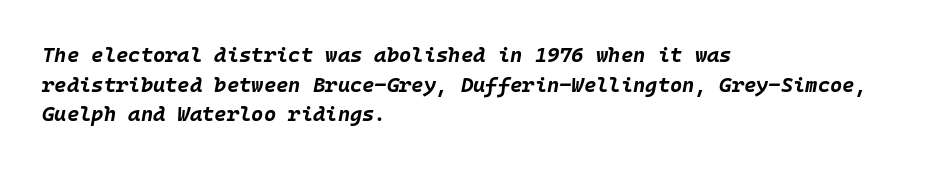
Q: Is the text bold? A: Yes.
Q: Is the text italic (slanted)? A: Yes, it leans right by about 10 degrees.
Q: Is the text underlined? A: No.
Q: How is the paragraph aligned? A: Left-aligned.
Q: Is the spacing between letters normal or unusually wide? A: Normal.
Q: Is the spacing between lines tight, normal or loose? A: Normal.
